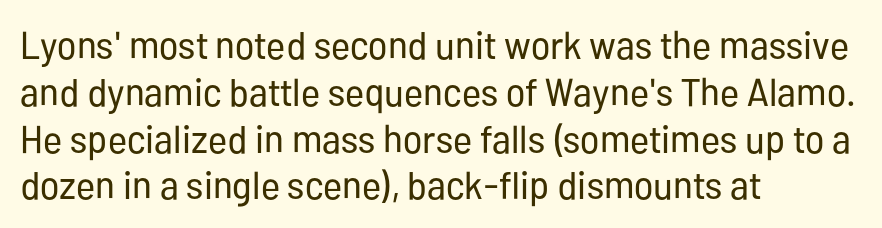
{"serif": "no", "italic": "no", "bold": "no", "weight": "regular", "width": "condensed", "stroke_contrast": "low", "x_height": "medium", "monospaced": "no", "underline": "no", "align": "left", "line_spacing_ratio": 1.2, "letter_spacing": "normal", "letter_spacing_em": 0.0, "glyph_px": 39}
